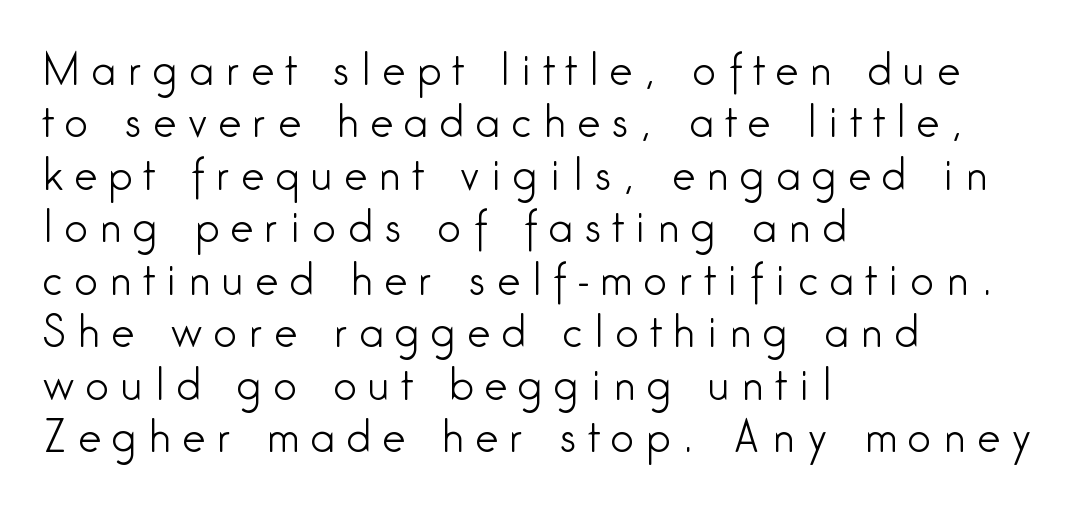
Q: Is the text bold? A: No.
Q: Is the text italic (slanted)? A: No, it is upright.
Q: Is the typeface a serif or a sans-serif typeface? A: Sans-serif.
Q: Is the text underlined? A: No.
Q: How is the paragraph aligned? A: Left-aligned.
Q: Is the spacing between letters normal or unusually wide? A: Unusually wide.
Q: Is the spacing between lines tight, normal or loose? A: Normal.
Q: Width (condensed, normal, or wide)? A: Condensed.
Q: Stroke contrast? A: Low.
Q: x-height? A: Medium.
Q: Monospaced? A: No.
